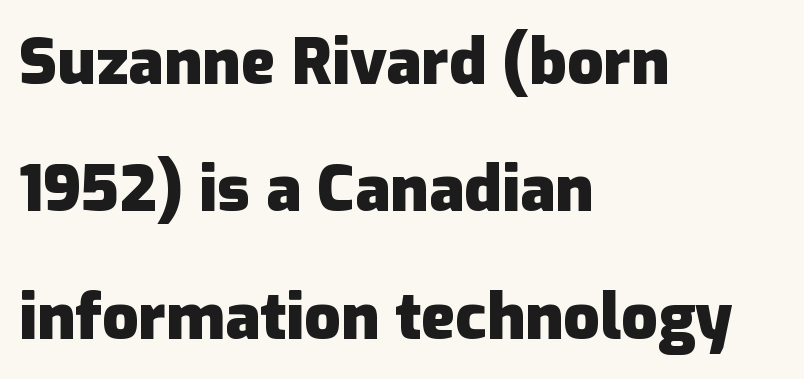
The image shows 64 px heavy sans-serif type, upright; set left-aligned, loose line spacing (1.99x), normal letter spacing, not underlined; low stroke contrast and a medium x-height.
